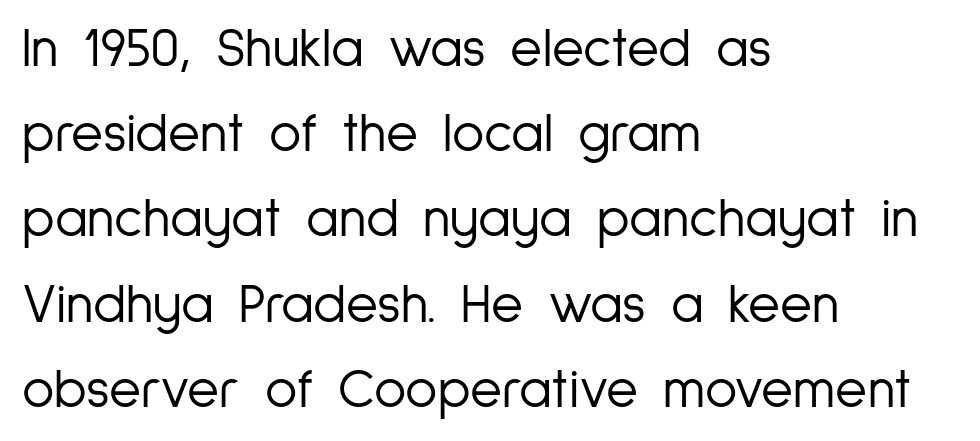
Q: Is the text bold? A: No.
Q: Is the text italic (slanted)? A: No, it is upright.
Q: Is the typeface a serif or a sans-serif typeface? A: Sans-serif.
Q: Is the text underlined? A: No.
Q: How is the paragraph aligned? A: Left-aligned.
Q: Is the spacing between letters normal or unusually wide? A: Normal.
Q: Is the spacing between lines tight, normal or loose? A: Normal.
Q: Width (condensed, normal, or wide)? A: Condensed.
Q: Stroke contrast? A: Low.
Q: x-height? A: Medium.
Q: Monospaced? A: No.
